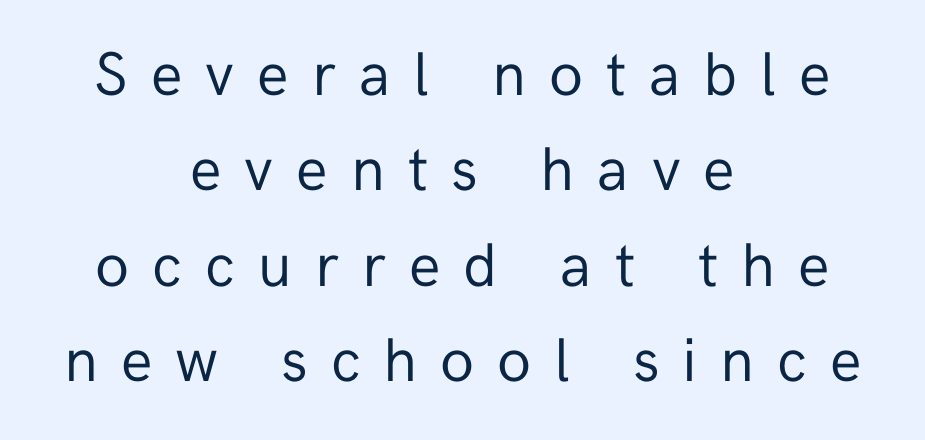
Q: Is the text bold? A: No.
Q: Is the text italic (slanted)? A: No, it is upright.
Q: Is the typeface a serif or a sans-serif typeface? A: Sans-serif.
Q: Is the text underlined? A: No.
Q: How is the paragraph aligned? A: Centered.
Q: Is the spacing between letters normal or unusually wide? A: Unusually wide.
Q: Is the spacing between lines tight, normal or loose? A: Normal.
Q: Width (condensed, normal, or wide)? A: Normal.
Q: Stroke contrast? A: Low.
Q: x-height? A: Medium.
Q: Monospaced? A: No.
